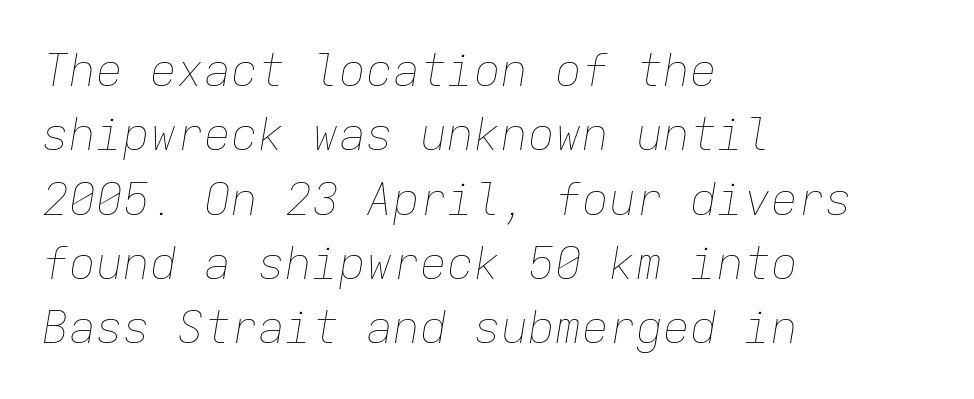
{"italic": "yes", "lean": "right", "slant_degrees": 9, "bold": "no", "weight": "thin", "width": "normal", "stroke_contrast": "low", "x_height": "medium", "monospaced": "yes", "underline": "no", "align": "left", "line_spacing": "normal", "line_spacing_ratio": 1.43, "letter_spacing": "normal", "letter_spacing_em": 0.0, "glyph_px": 45}
